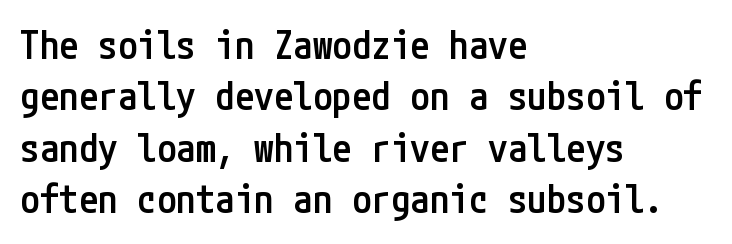
Q: Is the text bold? A: Semi-bold.
Q: Is the text italic (slanted)? A: No, it is upright.
Q: Is the typeface a serif or a sans-serif typeface? A: Sans-serif.
Q: Is the text underlined? A: No.
Q: How is the paragraph aligned? A: Left-aligned.
Q: Is the spacing between letters normal or unusually wide? A: Normal.
Q: Is the spacing between lines tight, normal or loose? A: Normal.
Q: Width (condensed, normal, or wide)? A: Condensed.
Q: Stroke contrast? A: Low.
Q: x-height? A: Medium.
